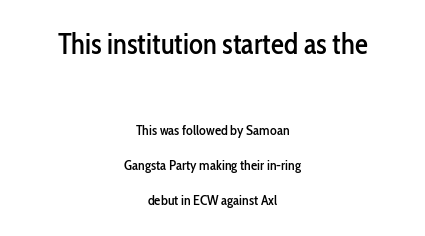
{"serif": "no", "italic": "no", "width": "condensed", "stroke_contrast": "low", "x_height": "medium", "monospaced": "no", "underline": "no", "align": "center", "line_spacing": "loose", "line_spacing_ratio": 2.49, "letter_spacing": "normal", "letter_spacing_em": 0.0, "larger_block": "first", "size_ratio": 2.07, "glyph_px": 29}
